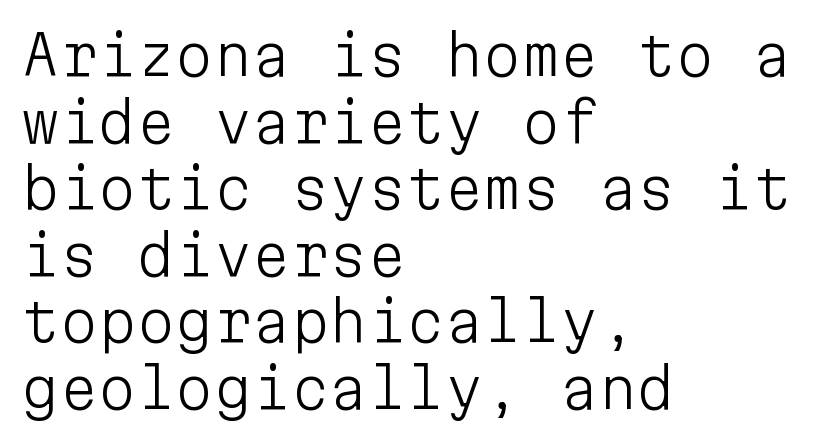
The image shows 55 px light sans-serif type, upright, monospaced; set left-aligned, line spacing 1.21x, normal letter spacing, not underlined; low stroke contrast and a medium x-height.
